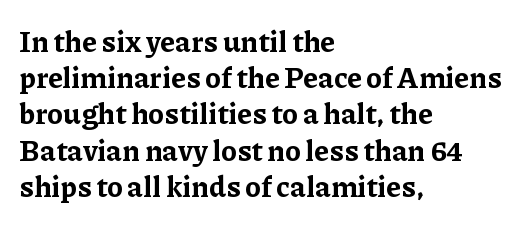
Q: Is the text bold? A: Yes.
Q: Is the text italic (slanted)? A: No, it is upright.
Q: Is the typeface a serif or a sans-serif typeface? A: Serif.
Q: Is the text underlined? A: No.
Q: How is the paragraph aligned? A: Left-aligned.
Q: Is the spacing between letters normal or unusually wide? A: Normal.
Q: Is the spacing between lines tight, normal or loose? A: Normal.
Q: Width (condensed, normal, or wide)? A: Normal.
Q: Stroke contrast? A: Low.
Q: x-height? A: Medium.
Q: Monospaced? A: No.
